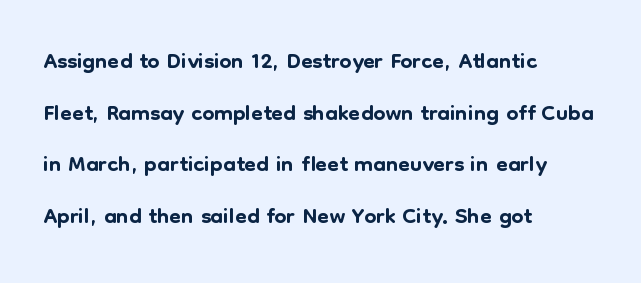
Note the varied advance widths — an 'i' is clearly narrower than an 'm'. The words here are not underlined. Students, note that the glyphs here touch the page at normal intervals. Classification — sans serif. The ragged edge is on the right, which tells us the setting is flush left.
